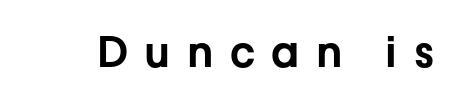
Q: Is the text italic (slanted)? A: No, it is upright.
Q: Is the typeface a serif or a sans-serif typeface? A: Sans-serif.
Q: Is the text underlined? A: No.
Q: Is the spacing between letters normal or unusually wide? A: Unusually wide.
Q: Width (condensed, normal, or wide)? A: Normal.
Q: Stroke contrast? A: Low.
Q: x-height? A: Medium.
Q: Monospaced? A: No.
